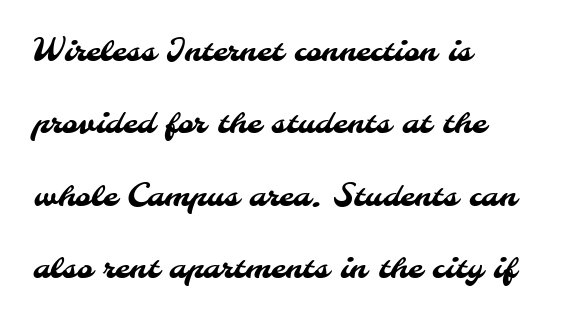
Q: Is the typeface a serif or a sans-serif typeface? A: Sans-serif.
Q: Is the text underlined? A: No.
Q: How is the paragraph aligned? A: Left-aligned.
Q: Is the spacing between letters normal or unusually wide? A: Normal.
Q: Is the spacing between lines tight, normal or loose? A: Loose.
Q: Width (condensed, normal, or wide)? A: Normal.
Q: Stroke contrast? A: Medium.
Q: x-height? A: Small.
Q: Monospaced? A: No.
